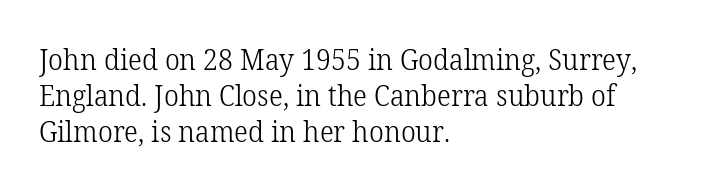
{"serif": "yes", "italic": "no", "bold": "no", "weight": "light", "width": "normal", "stroke_contrast": "low", "x_height": "medium", "monospaced": "no", "underline": "no", "align": "left", "line_spacing_ratio": 1.24, "letter_spacing": "normal", "letter_spacing_em": 0.0, "glyph_px": 29}
